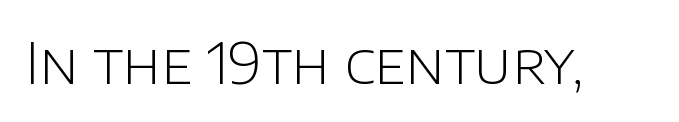
Is the letter spacing exaggerated? No — it looks like the ordinary default. Italic? Not at all — the glyphs are vertical. Stems and bowls with no extra thickness — not bold. Spacing verdict: proportional, widths tailored to each character. The space beneath each line is pristine and unruled.
